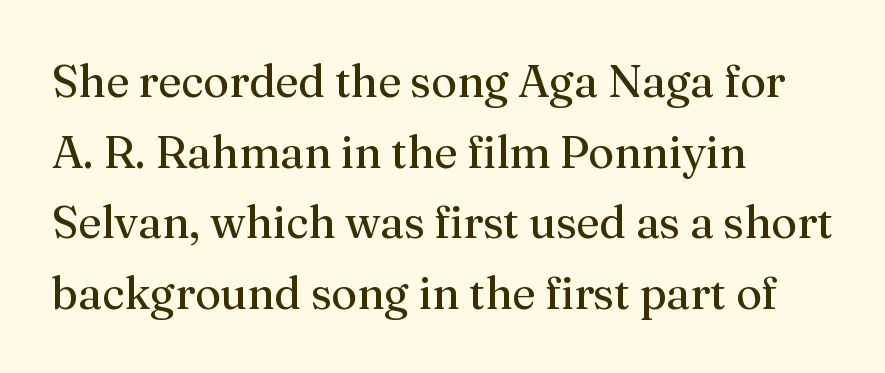
Students, note that the glyphs here touch the page at normal intervals. Each stroke keeps to a modest, everyday thickness or less. This sample has the flowing, uneven cadence of proportional lettering. The letters carry serifs — small finishing strokes at the ends of their stems.
